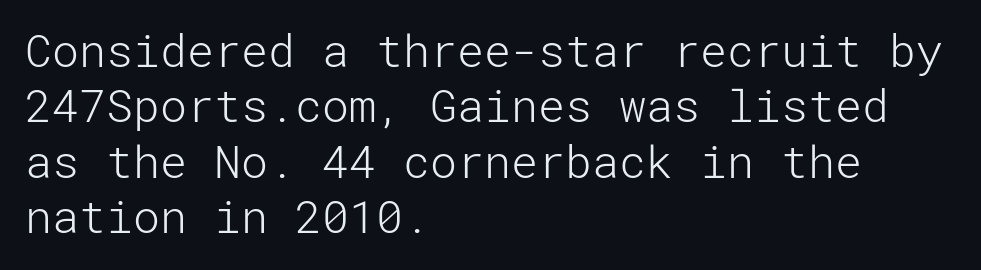
The image shows 45 px light sans-serif type, upright; set left-aligned, line spacing 1.23x, normal letter spacing, not underlined; low stroke contrast and a medium x-height.
